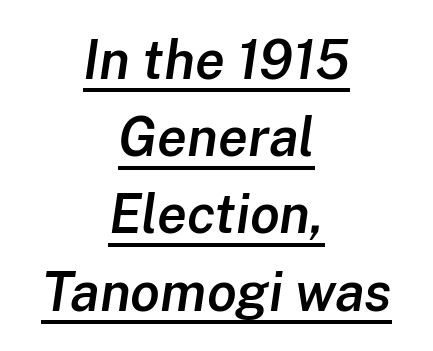
The image shows 54 px semibold type, italic (leaning right); set centered, normal line spacing (1.43x), normal letter spacing, underlined; low stroke contrast and a medium x-height.
